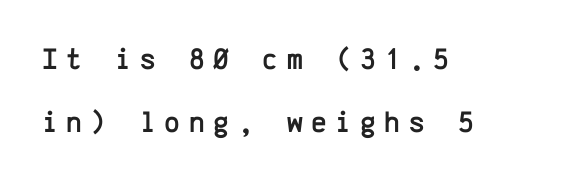
The image shows 30 px sans-serif type, upright, monospaced; set left-aligned, loose line spacing (2.11x), unusually wide letter spacing (+0.29 em), not underlined; low stroke contrast and a medium x-height.
